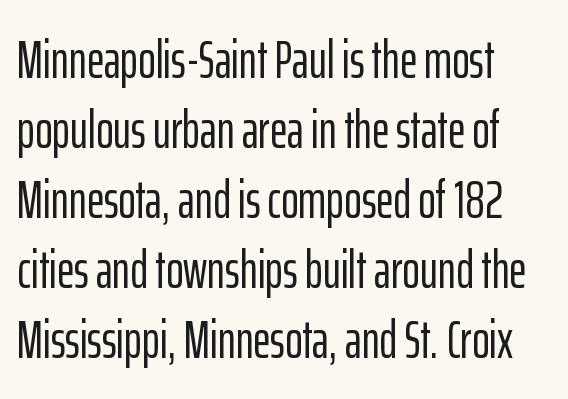
{"serif": "no", "italic": "no", "width": "condensed", "stroke_contrast": "low", "x_height": "medium", "monospaced": "no", "underline": "no", "align": "left", "line_spacing": "normal", "line_spacing_ratio": 1.32, "letter_spacing": "normal", "letter_spacing_em": 0.0, "glyph_px": 53}
